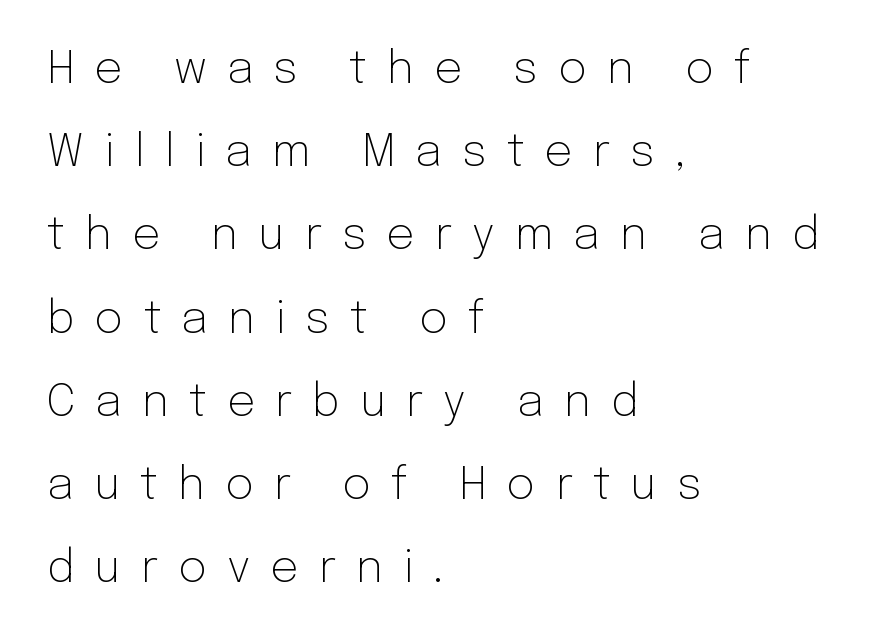
Q: Is the text bold? A: No.
Q: Is the text italic (slanted)? A: No, it is upright.
Q: Is the typeface a serif or a sans-serif typeface? A: Sans-serif.
Q: Is the text underlined? A: No.
Q: How is the paragraph aligned? A: Left-aligned.
Q: Is the spacing between letters normal or unusually wide? A: Unusually wide.
Q: Width (condensed, normal, or wide)? A: Normal.
Q: Stroke contrast? A: Low.
Q: x-height? A: Medium.
Q: Monospaced? A: No.
